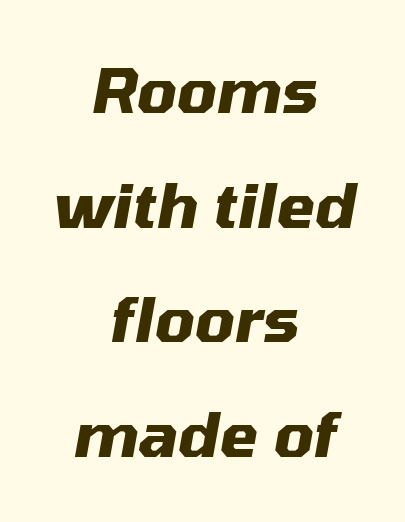
The image shows 62 px heavy type, italic (leaning right); set centered, line spacing 1.85x, normal letter spacing, not underlined; medium stroke contrast and a medium x-height.
